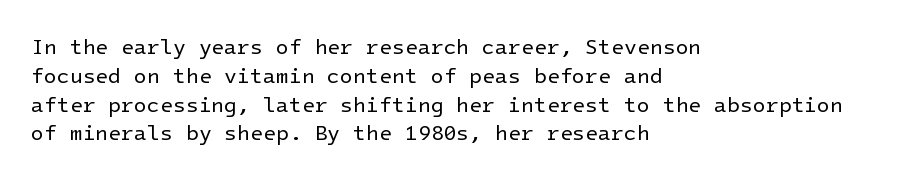
Q: Is the text bold? A: No.
Q: Is the text italic (slanted)? A: No, it is upright.
Q: Is the text underlined? A: No.
Q: How is the paragraph aligned? A: Left-aligned.
Q: Is the spacing between letters normal or unusually wide? A: Normal.
Q: Is the spacing between lines tight, normal or loose? A: Normal.
